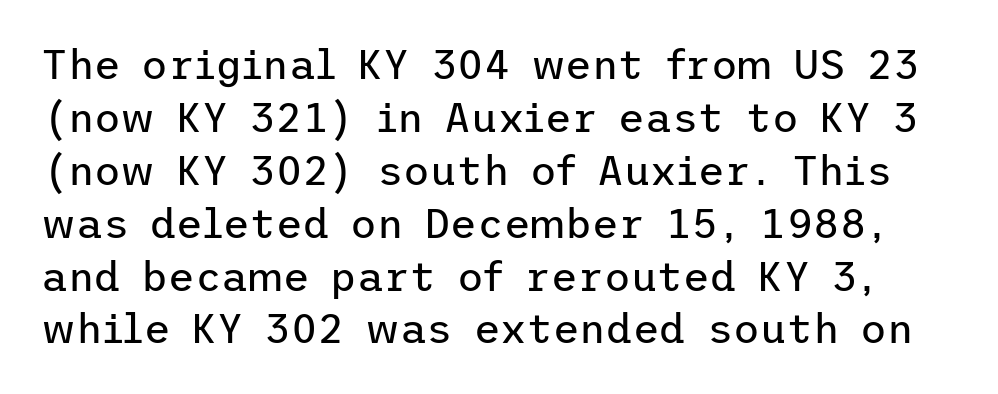
{"serif": "no", "italic": "no", "bold": "no", "weight": "regular", "width": "normal", "stroke_contrast": "low", "x_height": "medium", "underline": "no", "line_spacing": "normal", "line_spacing_ratio": 1.29, "letter_spacing": "normal", "letter_spacing_em": 0.0, "glyph_px": 41}
